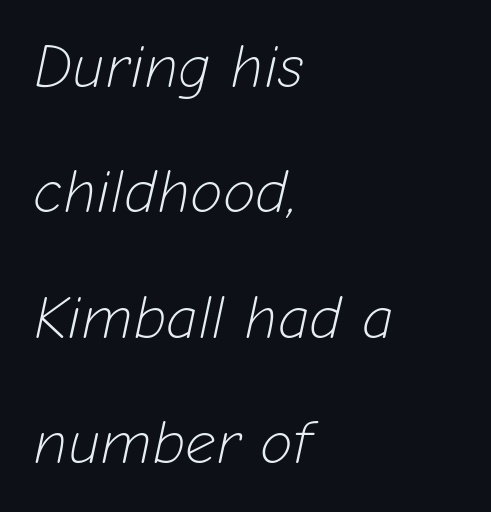
Q: Is the text bold? A: No.
Q: Is the text italic (slanted)? A: Yes, it leans right by about 12 degrees.
Q: Is the text underlined? A: No.
Q: How is the paragraph aligned? A: Left-aligned.
Q: Is the spacing between letters normal or unusually wide? A: Normal.
Q: Is the spacing between lines tight, normal or loose? A: Loose.
Q: Width (condensed, normal, or wide)? A: Normal.
Q: Stroke contrast? A: Low.
Q: x-height? A: Medium.
Q: Monospaced? A: No.
